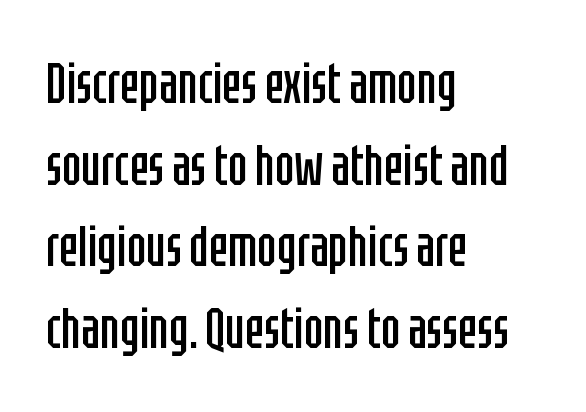
{"serif": "no", "italic": "no", "bold": "no", "weight": "regular", "width": "condensed", "stroke_contrast": "low", "x_height": "large", "monospaced": "no", "underline": "no", "align": "left", "line_spacing": "normal", "line_spacing_ratio": 1.43, "letter_spacing": "normal", "letter_spacing_em": 0.0, "glyph_px": 57}
